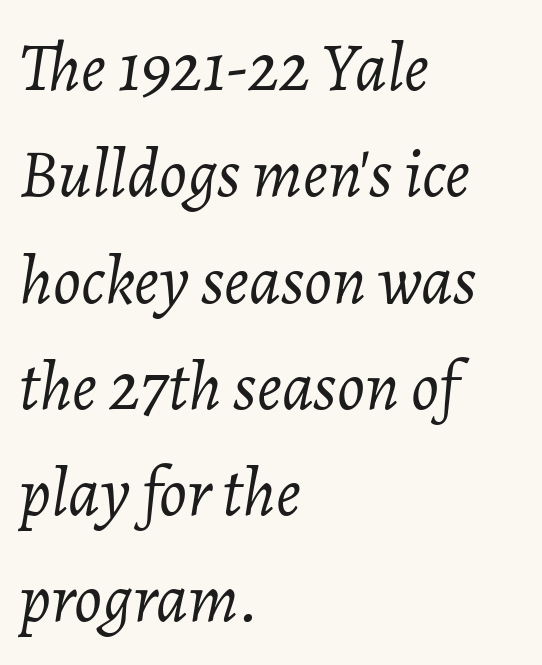
The image shows 69 px light type, italic (leaning right); set left-aligned, normal line spacing (1.54x), normal letter spacing, not underlined; low stroke contrast and a medium x-height.
